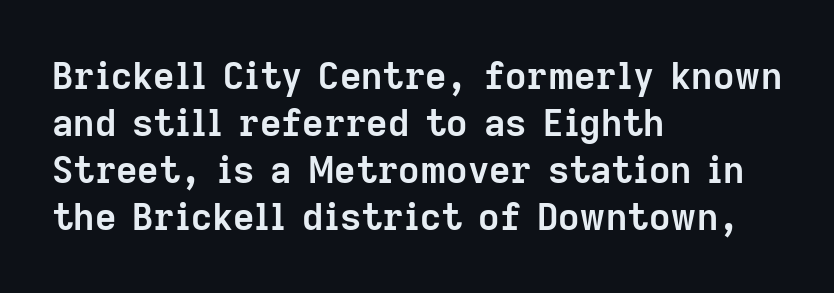
The image shows 37 px semibold sans-serif type, upright; set left-aligned, normal line spacing (1.27x), normal letter spacing, not underlined; low stroke contrast and a medium x-height.
